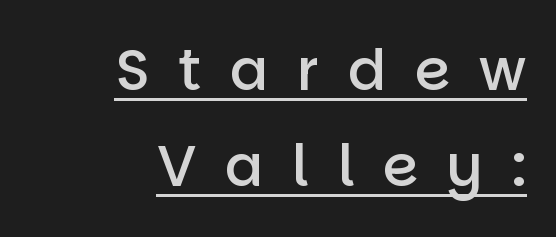
{"serif": "no", "italic": "no", "bold": "semi", "weight": "semibold", "width": "normal", "stroke_contrast": "low", "x_height": "large", "monospaced": "no", "underline": "yes", "align": "right", "line_spacing": "normal", "line_spacing_ratio": 1.69, "letter_spacing": "wide", "letter_spacing_em": 0.5, "glyph_px": 57}
